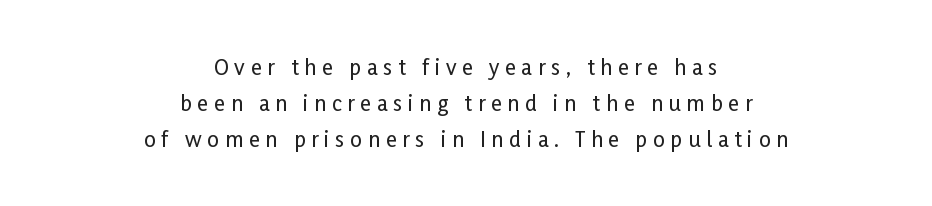
Underlining? Definitely not there. The paragraph has two soft edges and a firm central axis. Display-style spreading of the glyphs; the letterfit is very open. Nope, not italic — everything's standing straight.
